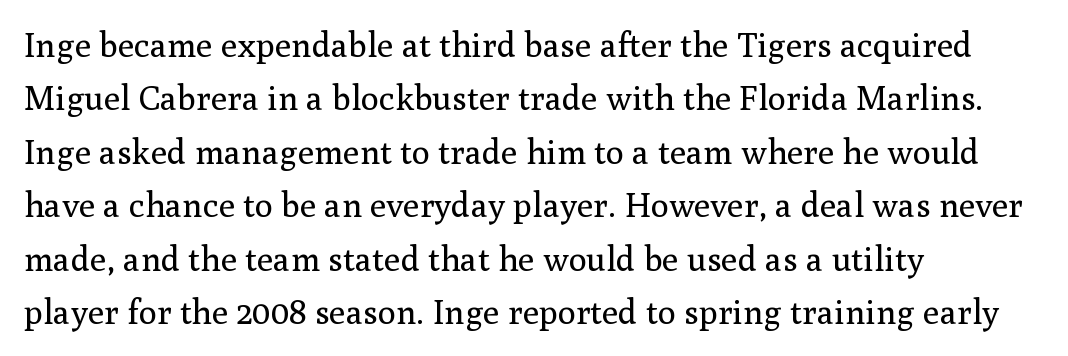
The image shows 34 px regular-weight serif type, upright; set left-aligned, normal line spacing (1.57x), normal letter spacing, not underlined; medium stroke contrast and a medium x-height.
